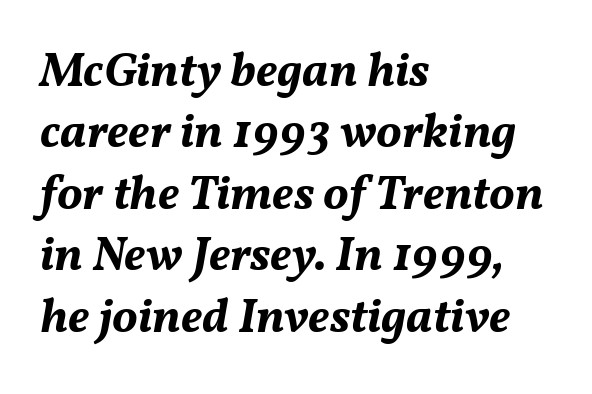
Q: Is the text bold? A: Yes.
Q: Is the text italic (slanted)? A: Yes, it leans right by about 11 degrees.
Q: Is the text underlined? A: No.
Q: How is the paragraph aligned? A: Left-aligned.
Q: Is the spacing between letters normal or unusually wide? A: Normal.
Q: Is the spacing between lines tight, normal or loose? A: Normal.
Q: Width (condensed, normal, or wide)? A: Normal.
Q: Stroke contrast? A: Medium.
Q: x-height? A: Medium.
Q: Monospaced? A: No.
